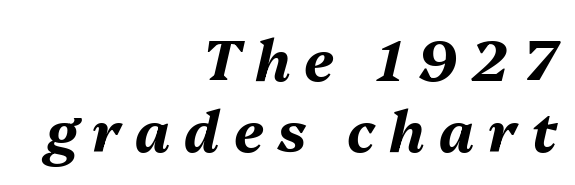
{"italic": "yes", "lean": "right", "slant_degrees": 13, "bold": "yes", "weight": "bold", "width": "normal", "stroke_contrast": "medium", "x_height": "medium", "monospaced": "no", "underline": "no", "align": "right", "line_spacing": "normal", "line_spacing_ratio": 1.26, "letter_spacing": "wide", "letter_spacing_em": 0.25, "glyph_px": 56}
